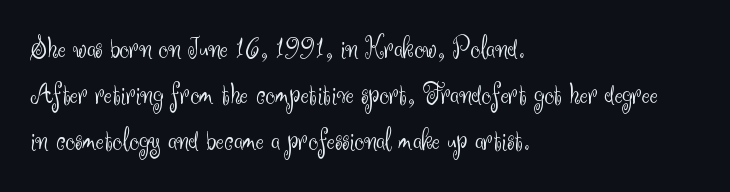
{"serif": "no", "italic": "no", "bold": "no", "weight": "light", "width": "normal", "stroke_contrast": "medium", "x_height": "small", "monospaced": "no", "underline": "no", "align": "left", "line_spacing": "normal", "line_spacing_ratio": 1.54, "letter_spacing": "normal", "letter_spacing_em": 0.0, "glyph_px": 30}
